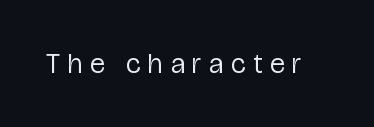
{"serif": "no", "italic": "no", "bold": "no", "weight": "regular", "width": "condensed", "stroke_contrast": "low", "x_height": "medium", "monospaced": "no", "underline": "no", "letter_spacing": "wide", "letter_spacing_em": 0.28, "glyph_px": 28}
